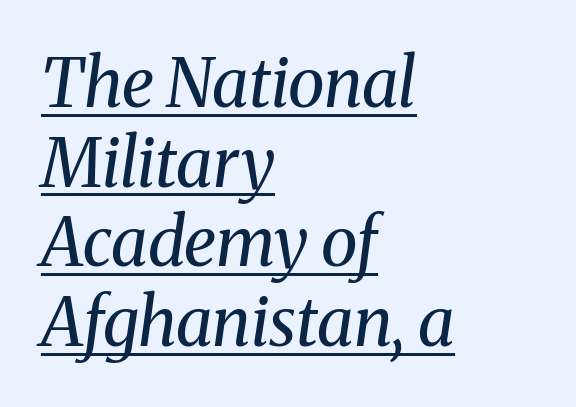
{"serif": "yes", "italic": "yes", "lean": "right", "slant_degrees": 8, "bold": "no", "weight": "regular", "width": "normal", "stroke_contrast": "medium", "x_height": "medium", "monospaced": "no", "underline": "yes", "align": "left", "line_spacing_ratio": 1.19, "letter_spacing": "normal", "letter_spacing_em": 0.0, "glyph_px": 67}
